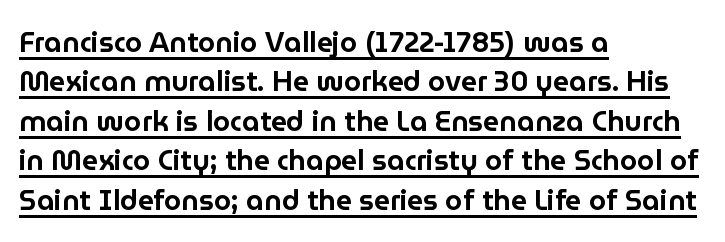
The image shows 28 px sans-serif type, upright; set left-aligned, normal line spacing (1.41x), normal letter spacing, underlined; low stroke contrast and a medium x-height.
